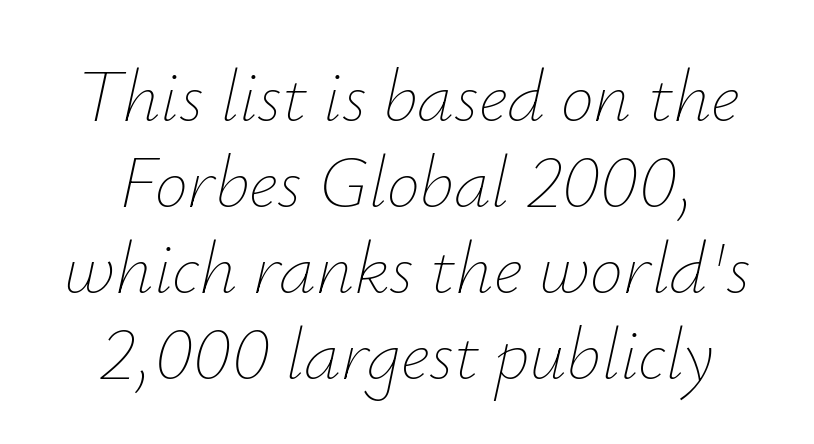
Q: Is the text bold? A: No.
Q: Is the text italic (slanted)? A: Yes, it leans right by about 12 degrees.
Q: Is the text underlined? A: No.
Q: How is the paragraph aligned? A: Centered.
Q: Is the spacing between letters normal or unusually wide? A: Normal.
Q: Width (condensed, normal, or wide)? A: Normal.
Q: Stroke contrast? A: Low.
Q: x-height? A: Small.
Q: Monospaced? A: No.
